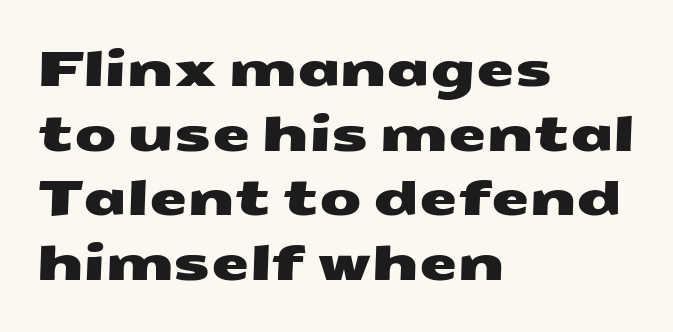
The image shows 49 px wide sans-serif type; set left-aligned, normal line spacing (1.32x), normal letter spacing, not underlined; medium stroke contrast and a medium x-height.
